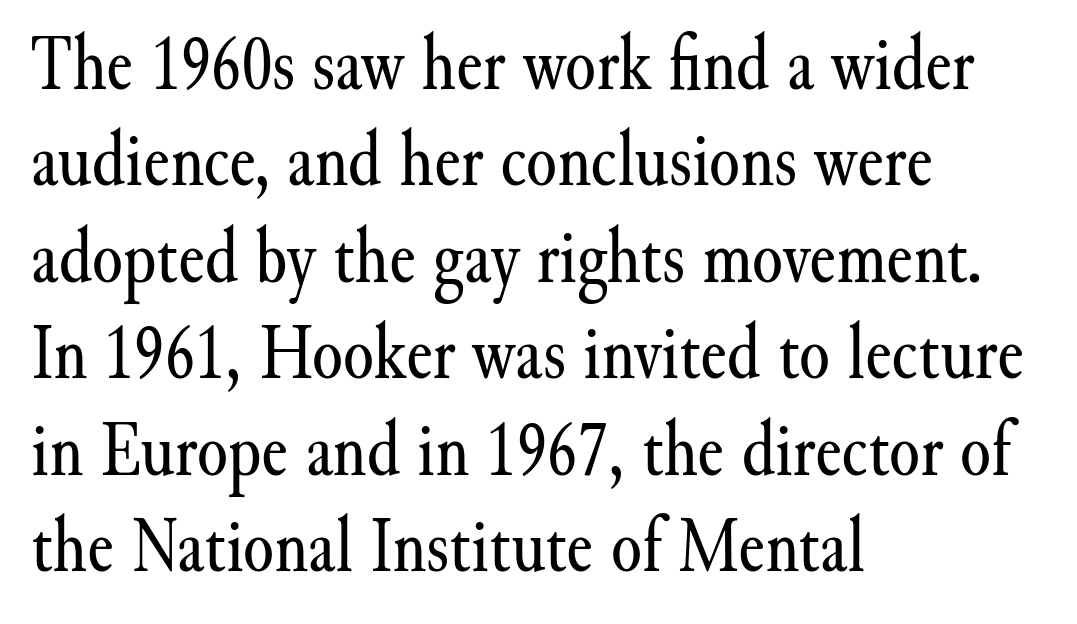
{"serif": "yes", "italic": "no", "bold": "no", "weight": "regular", "width": "normal", "stroke_contrast": "medium", "x_height": "small", "monospaced": "no", "underline": "no", "align": "left", "line_spacing_ratio": 1.22, "letter_spacing": "normal", "letter_spacing_em": 0.0, "glyph_px": 79}
